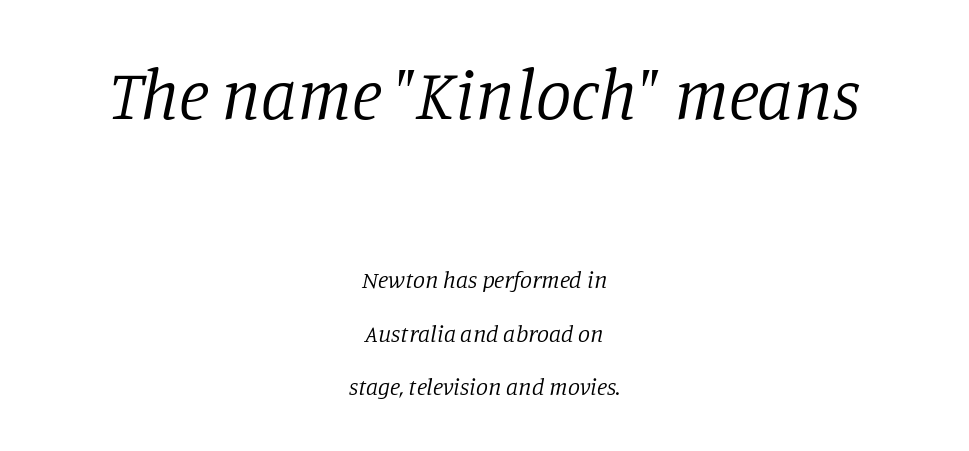
{"serif": "yes", "italic": "yes", "lean": "right", "slant_degrees": 11, "bold": "no", "weight": "regular", "width": "normal", "stroke_contrast": "low", "x_height": "large", "monospaced": "no", "underline": "no", "align": "center", "line_spacing": "loose", "line_spacing_ratio": 2.23, "letter_spacing": "normal", "letter_spacing_em": 0.0, "larger_block": "first", "size_ratio": 2.96, "glyph_px": 71}
